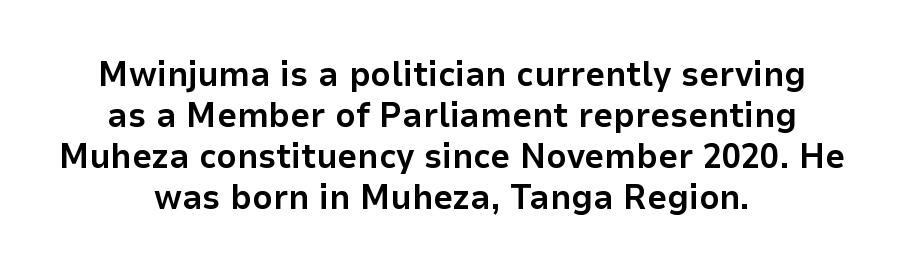
{"serif": "no", "italic": "no", "bold": "yes", "weight": "bold", "width": "normal", "stroke_contrast": "low", "x_height": "medium", "monospaced": "no", "underline": "no", "align": "center", "line_spacing_ratio": 1.17, "letter_spacing": "normal", "letter_spacing_em": 0.0, "glyph_px": 35}
